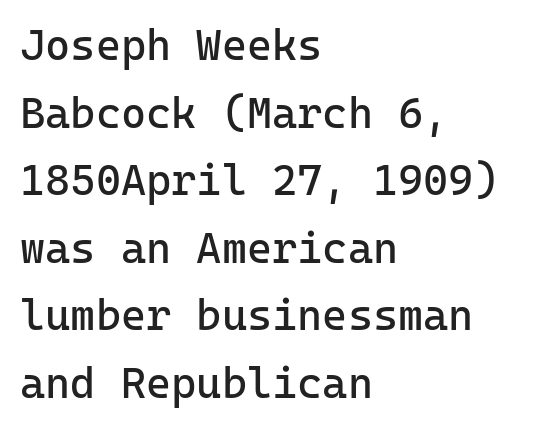
Q: Is the text bold? A: No.
Q: Is the text italic (slanted)? A: No, it is upright.
Q: Is the typeface a serif or a sans-serif typeface? A: Sans-serif.
Q: Is the text underlined? A: No.
Q: How is the paragraph aligned? A: Left-aligned.
Q: Is the spacing between letters normal or unusually wide? A: Normal.
Q: Is the spacing between lines tight, normal or loose? A: Normal.
Q: Width (condensed, normal, or wide)? A: Normal.
Q: Stroke contrast? A: Low.
Q: x-height? A: Medium.
Q: Monospaced? A: Yes.
